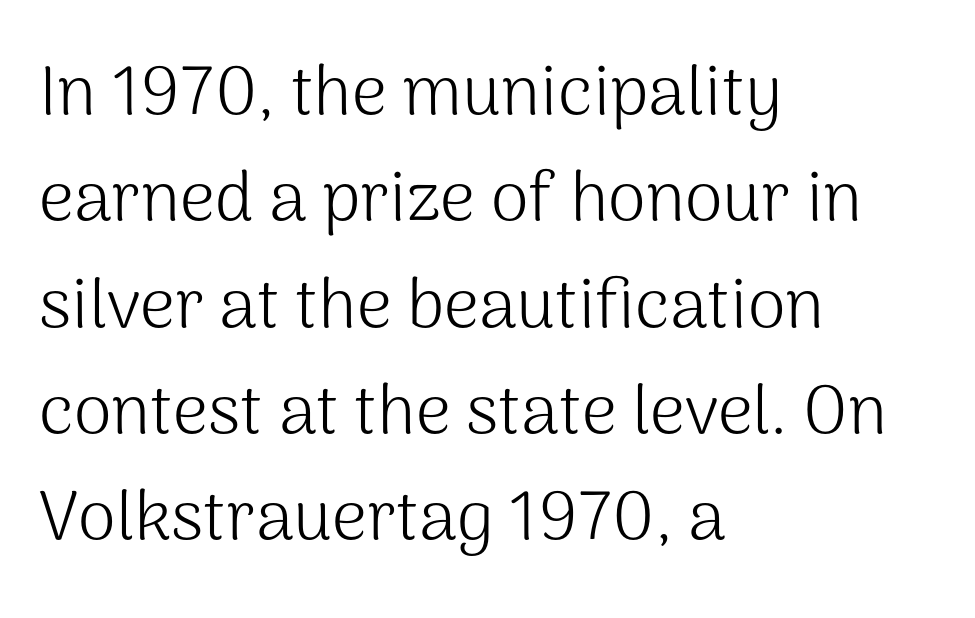
Ink coverage per letter is moderate at most. This is the regular roman posture of the typeface. These lines sit exactly where default settings would place them. The face used here is proportionally spaced, like ordinary book or web type. Caption: standard tracking, unaltered. Each letter's strokes conclude bluntly, with no projecting serifs.
